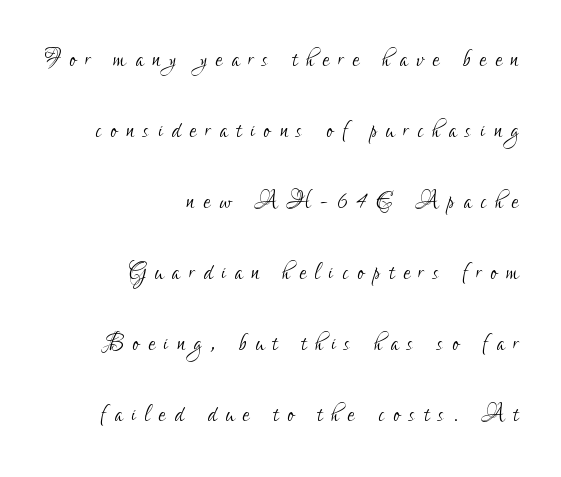
The image shows 30 px light, condensed sans-serif type; set right-aligned, loose line spacing (2.37x), unusually wide letter spacing (+0.3 em), not underlined; low stroke contrast and a small x-height.
